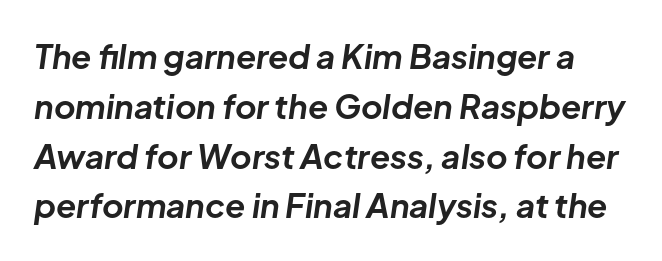
Each new line begins a customary step beneath the previous one. Characters follow at the spacing the type designer built in. Italic? Definitely — the glyphs are oblique. What weight is shown? A full bold with thick strokes.
